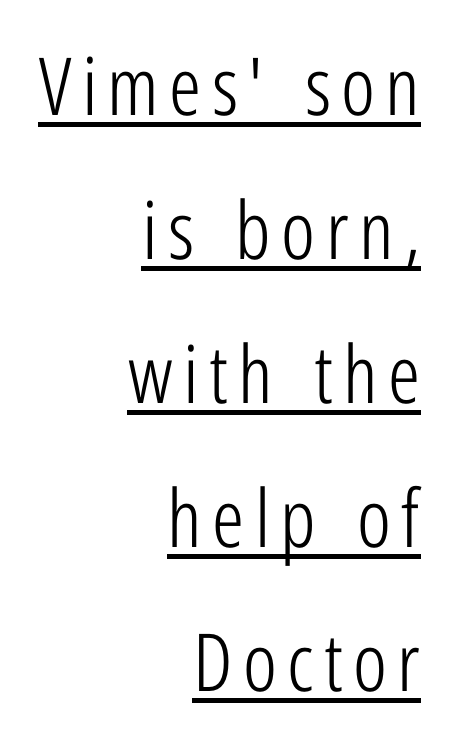
The image shows 80 px light, condensed sans-serif type, upright; set right-aligned, line spacing 1.8x, underlined; low stroke contrast and a medium x-height.
